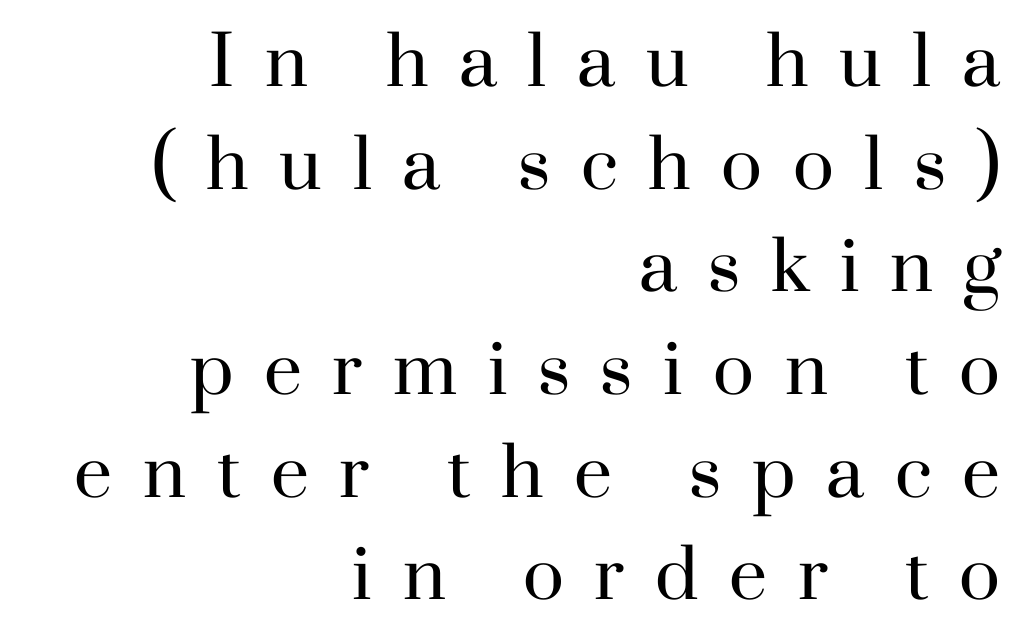
The image shows 68 px regular-weight serif type, upright; set right-aligned, normal line spacing (1.51x), unusually wide letter spacing (+0.45 em), not underlined; high stroke contrast and a small x-height.
